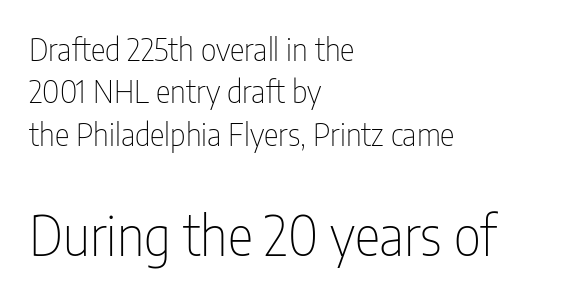
{"serif": "no", "italic": "no", "bold": "no", "weight": "thin", "width": "condensed", "stroke_contrast": "low", "x_height": "medium", "monospaced": "no", "underline": "no", "align": "left", "line_spacing": "normal", "line_spacing_ratio": 1.37, "letter_spacing": "normal", "letter_spacing_em": 0.0, "larger_block": "second", "size_ratio": 1.74, "glyph_px": 54}
